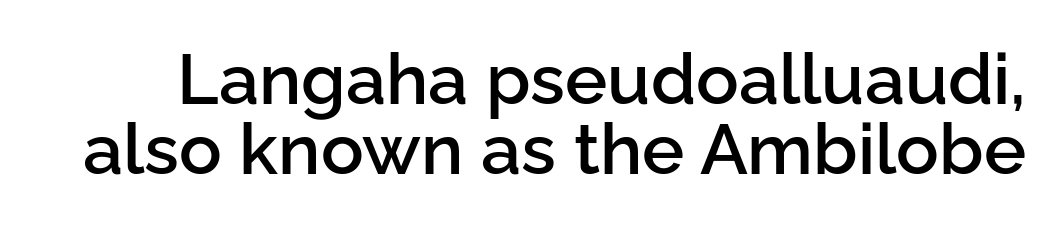
The image shows 71 px semibold sans-serif type, upright; set tight line spacing (0.98x), normal letter spacing, not underlined; low stroke contrast and a medium x-height.
